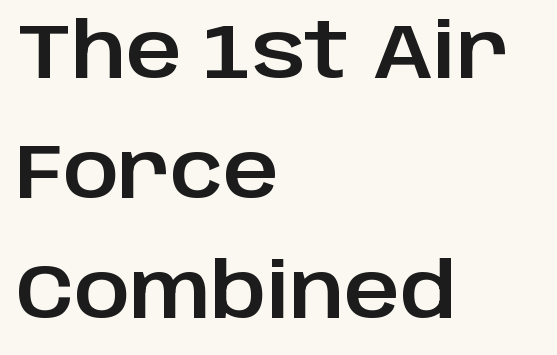
{"serif": "no", "italic": "no", "width": "normal", "stroke_contrast": "low", "x_height": "large", "monospaced": "no", "underline": "no", "align": "left", "line_spacing": "normal", "line_spacing_ratio": 1.58, "letter_spacing": "normal", "letter_spacing_em": 0.0, "glyph_px": 76}
